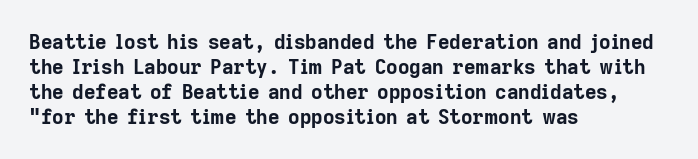
The baseline area is clear. Ordinary non-slanted type is in use. Look at the tracking — it's just the regular setting, nothing added. These lines carry a lot of weight — the face is fully bold.
